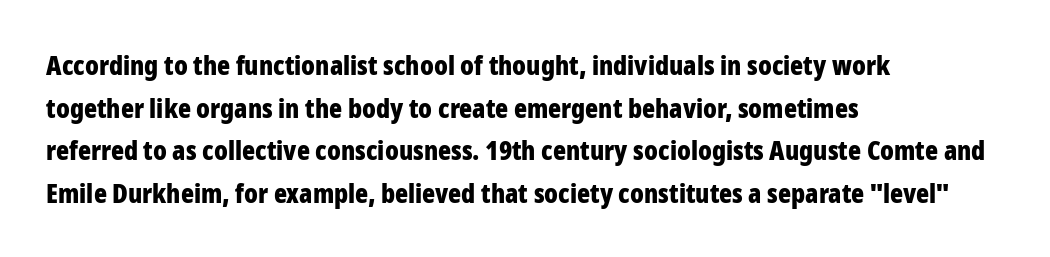
The image shows 27 px bold type, upright; set left-aligned, normal line spacing (1.58x), normal letter spacing, not underlined.
